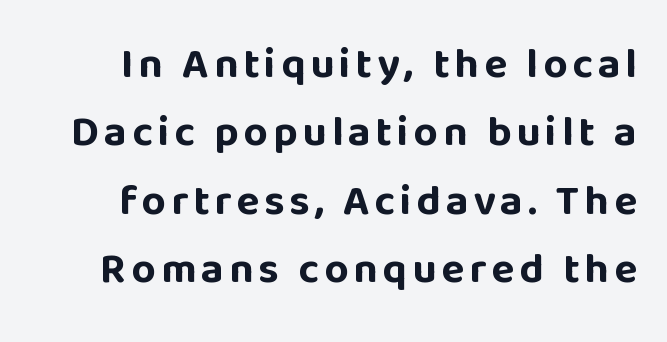
The image shows 43 px bold sans-serif type, upright; set normal line spacing (1.59x), not underlined; low stroke contrast and a large x-height.
